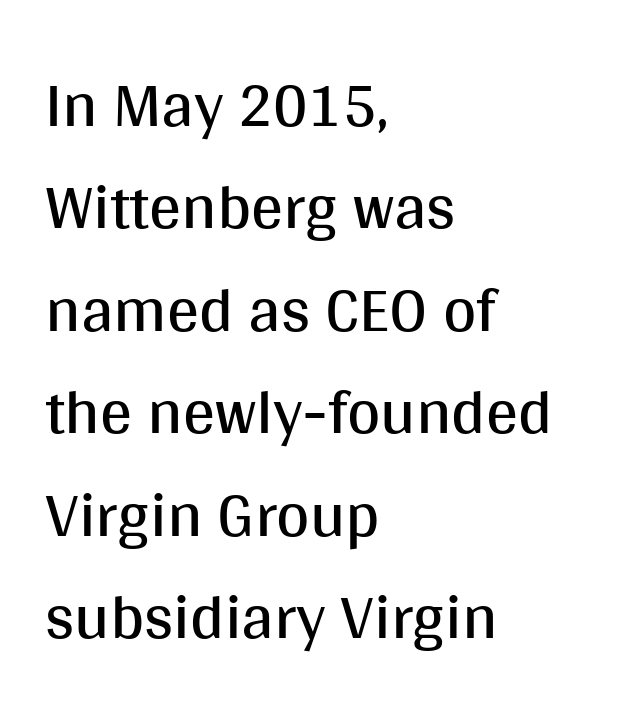
The image shows 64 px regular-weight sans-serif type, upright; set left-aligned, normal line spacing (1.6x), normal letter spacing, not underlined; medium stroke contrast and a large x-height.
